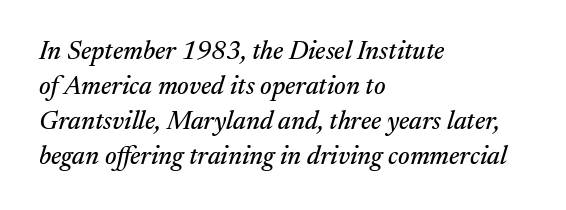
Q: Is the text italic (slanted)? A: Yes, it leans right by about 17 degrees.
Q: Is the text underlined? A: No.
Q: How is the paragraph aligned? A: Left-aligned.
Q: Is the spacing between letters normal or unusually wide? A: Normal.
Q: Is the spacing between lines tight, normal or loose? A: Normal.
